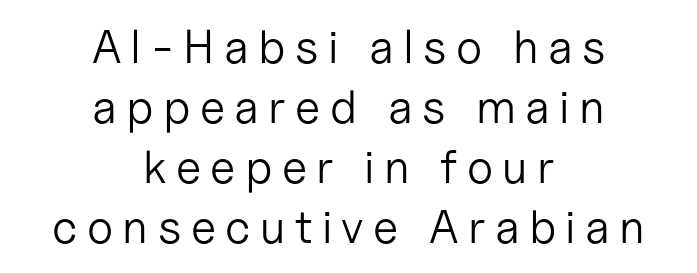
{"serif": "no", "italic": "no", "bold": "no", "weight": "light", "width": "normal", "stroke_contrast": "low", "x_height": "medium", "monospaced": "no", "underline": "no", "align": "center", "line_spacing": "normal", "line_spacing_ratio": 1.28, "letter_spacing": "wide", "letter_spacing_em": 0.2, "glyph_px": 47}
